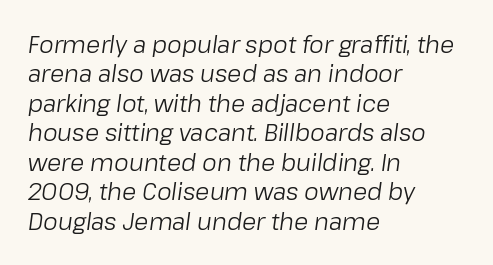
{"italic": "yes", "lean": "right", "slant_degrees": 8, "bold": "no", "underline": "no", "align": "left", "line_spacing": "normal", "line_spacing_ratio": 1.28, "letter_spacing": "normal", "letter_spacing_em": 0.0, "glyph_px": 23}
